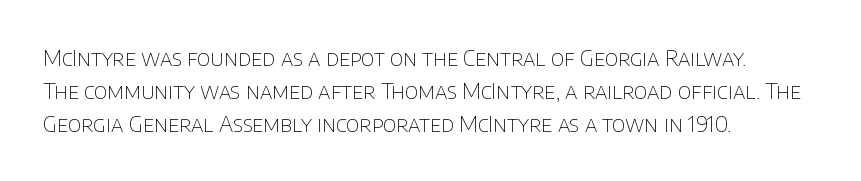
{"italic": "no", "bold": "no", "underline": "no", "align": "left", "line_spacing": "normal", "line_spacing_ratio": 1.51, "letter_spacing": "normal", "letter_spacing_em": 0.0, "glyph_px": 22}
